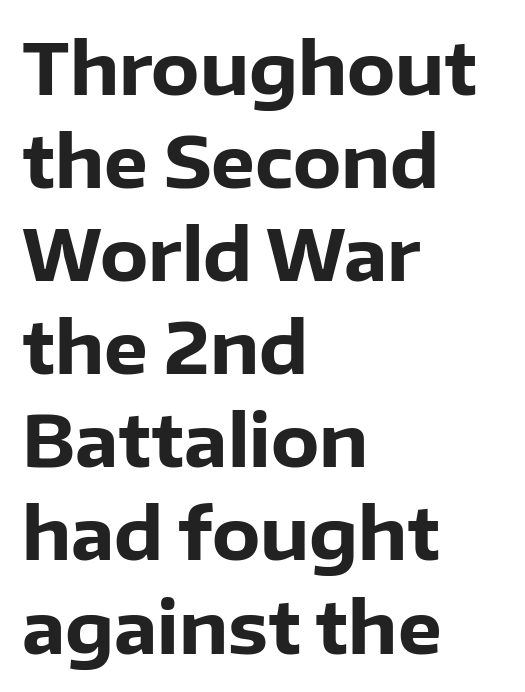
The paragraph shown leans on its left margin. Check the space under the baseline: it is left empty. This is heavy type, rendered in bold. Students, observe: this is what conventionally led text looks like. A typesetter would call this proportional, since set widths differ per character. A typesetter would call this zero additional tracking.
